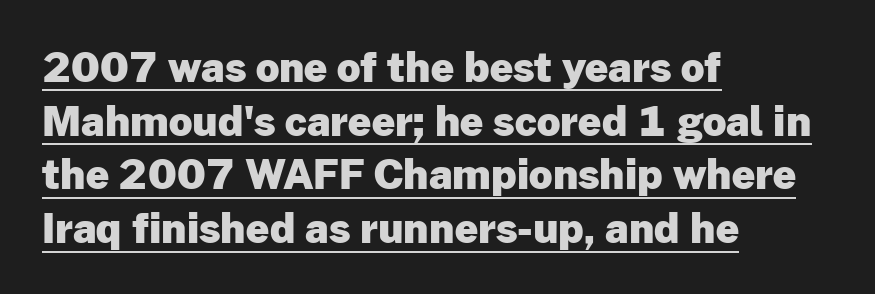
{"serif": "no", "italic": "no", "bold": "yes", "weight": "heavy", "width": "normal", "stroke_contrast": "low", "x_height": "medium", "monospaced": "no", "underline": "yes", "align": "left", "line_spacing": "normal", "line_spacing_ratio": 1.31, "letter_spacing": "normal", "letter_spacing_em": 0.0, "glyph_px": 41}
